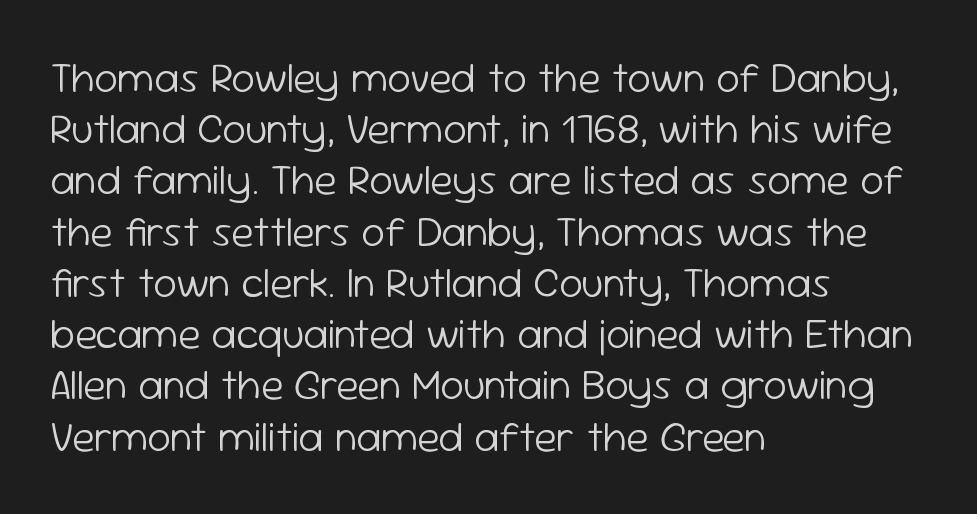
{"serif": "no", "italic": "no", "bold": "no", "weight": "light", "width": "normal", "stroke_contrast": "low", "x_height": "medium", "monospaced": "no", "underline": "no", "align": "left", "line_spacing_ratio": 1.22, "letter_spacing": "normal", "letter_spacing_em": 0.0, "glyph_px": 42}
